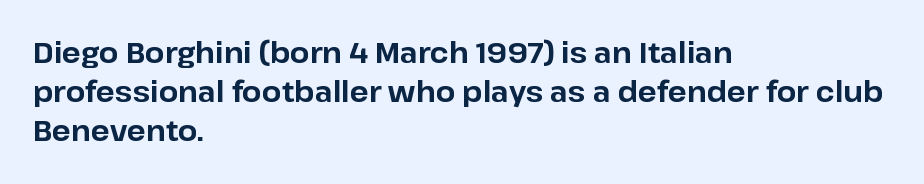
Varying glyph widths throughout — classic text-font behaviour. You can tell it's not italic because the verticals are truly vertical. I'd describe the lettering as bold — thick and assertive. The rows are spaced the way most documents space them. There is no visible air inserted between adjacent glyphs.
